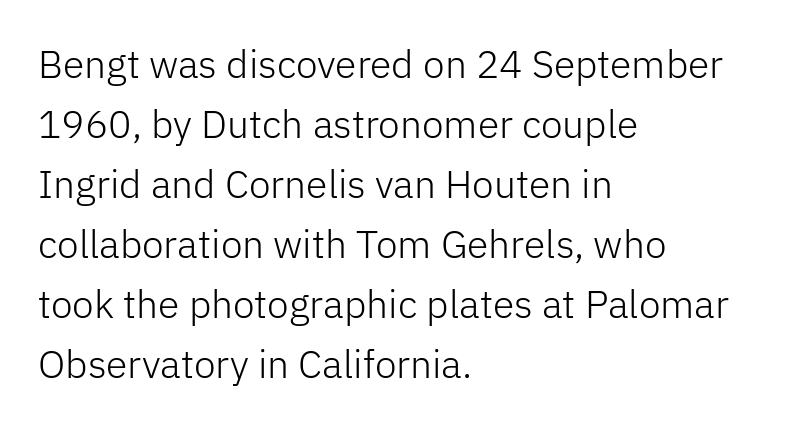
The image shows 39 px light sans-serif type, upright; set left-aligned, normal line spacing (1.54x), normal letter spacing, not underlined; low stroke contrast and a medium x-height.
